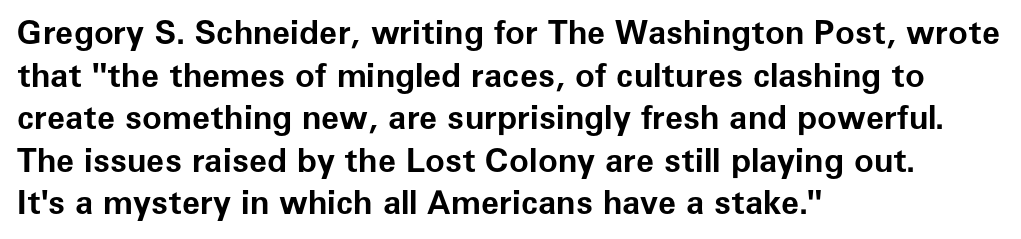
Q: Is the text bold? A: Yes.
Q: Is the text italic (slanted)? A: No, it is upright.
Q: Is the typeface a serif or a sans-serif typeface? A: Sans-serif.
Q: Is the text underlined? A: No.
Q: How is the paragraph aligned? A: Left-aligned.
Q: Is the spacing between letters normal or unusually wide? A: Normal.
Q: Is the spacing between lines tight, normal or loose? A: Normal.
Q: Width (condensed, normal, or wide)? A: Normal.
Q: Stroke contrast? A: Low.
Q: x-height? A: Medium.
Q: Monospaced? A: No.
